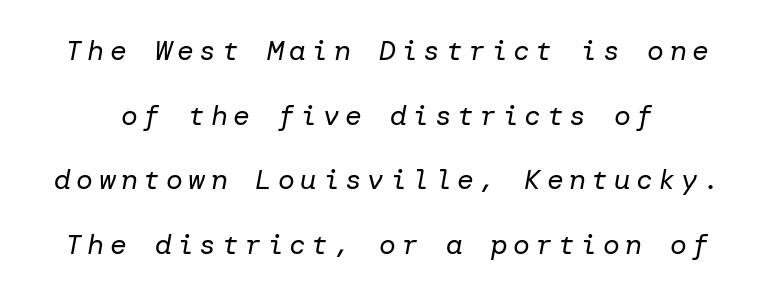
The image shows 28 px regular-weight type, italic (leaning right); set loose line spacing (2.31x), unusually wide letter spacing (+0.2 em), not underlined; low stroke contrast and a medium x-height.
